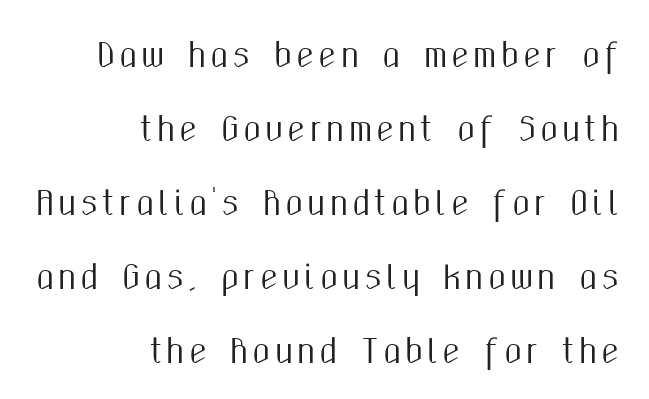
{"serif": "no", "italic": "no", "width": "condensed", "stroke_contrast": "medium", "x_height": "medium", "monospaced": "no", "underline": "no", "align": "right", "line_spacing": "loose", "line_spacing_ratio": 2.31, "glyph_px": 32}
